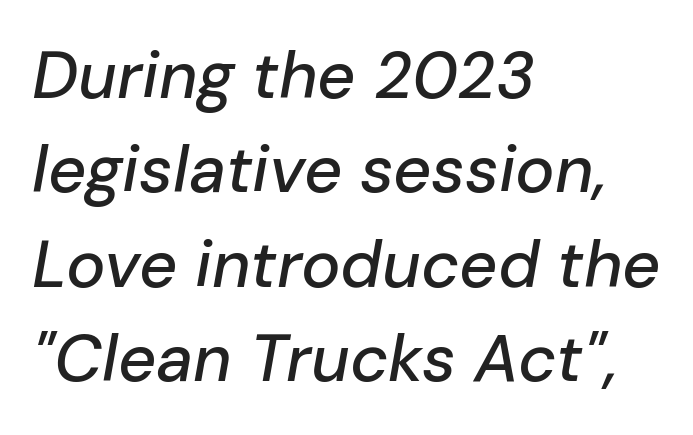
Character widths vary here, with narrow letters taking less room than wide ones. The line texture is even and compact thanks to regular tracking. This is oblique type, the kind used for emphasis or titles. Typeset ragged right — the left edge is the straight one. The passage shown stacks its lines at a standard gap. The space beneath each line is pristine and unruled.
